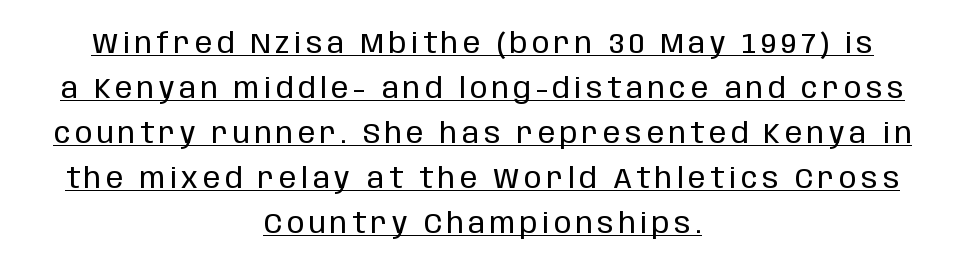
{"serif": "no", "italic": "no", "bold": "no", "weight": "regular", "width": "condensed", "stroke_contrast": "low", "x_height": "large", "monospaced": "no", "underline": "yes", "align": "center", "line_spacing": "normal", "line_spacing_ratio": 1.55, "glyph_px": 29}
